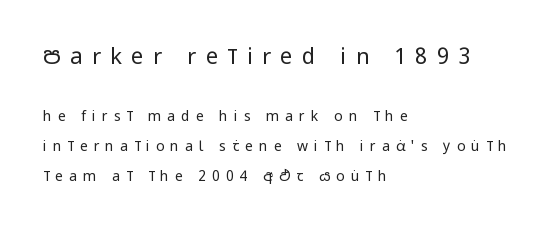
The image shows 22 px text type, upright; set left-aligned, loose line spacing (2.15x), unusually wide letter spacing (+0.43 em), not underlined; the first (top) block is 1.57x larger.
